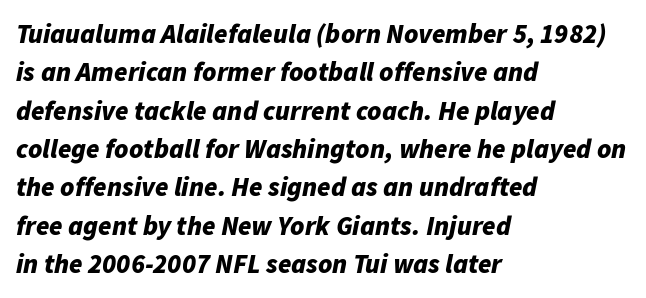
The image shows 27 px bold type, italic (leaning right); set left-aligned, normal line spacing (1.42x), normal letter spacing, not underlined.
